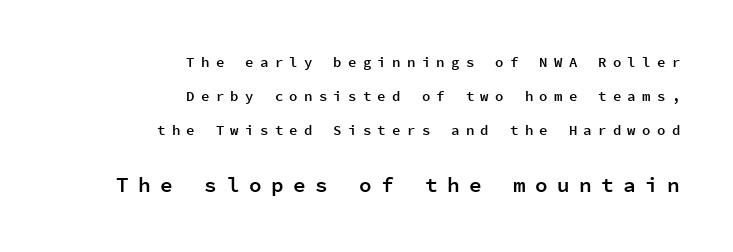
{"italic": "no", "bold": "semi", "underline": "no", "align": "right", "line_spacing": "loose", "line_spacing_ratio": 2.42, "letter_spacing": "wide", "letter_spacing_em": 0.45, "larger_block": "second", "size_ratio": 1.5, "glyph_px": 21}
